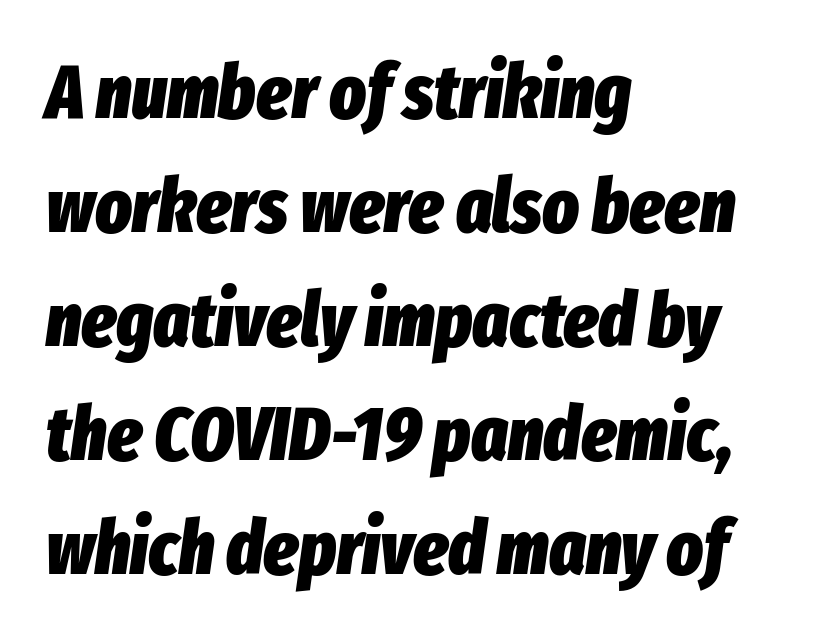
The image shows 76 px heavy, condensed type, italic (leaning right); set left-aligned, normal line spacing (1.5x), normal letter spacing, not underlined; low stroke contrast and a medium x-height.
